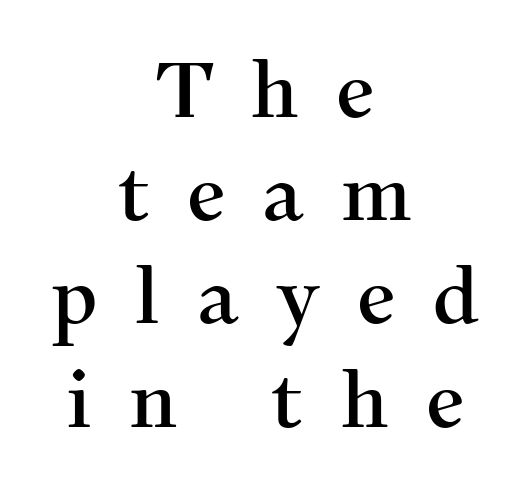
{"serif": "yes", "italic": "no", "width": "normal", "stroke_contrast": "medium", "x_height": "medium", "monospaced": "no", "underline": "no", "align": "center", "line_spacing": "normal", "line_spacing_ratio": 1.34, "letter_spacing": "wide", "letter_spacing_em": 0.48, "glyph_px": 77}
